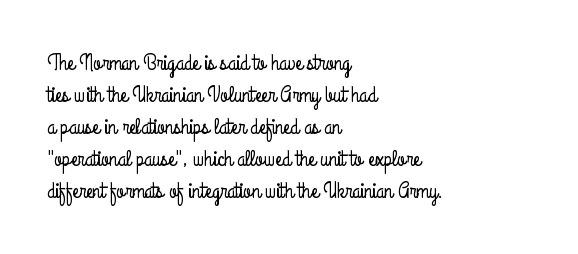
These lines are set flush left with a ragged right edge. Observe the ordinary spacing: letters are neighbours, not strangers. Vertically, the passage feels balanced, rows spaced as you'd expect. Has an underline been added? It has not.
